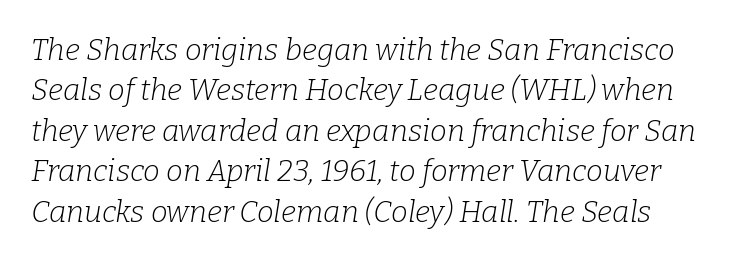
Between one letter and the next there's only the usual sliver of space. The passage shown is typed in a proportional face where columns would drift. Weight: in the light-to-regular range. The characters display serif detailing at their extremities.
